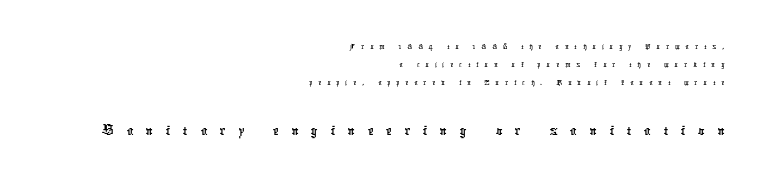
Two sizes are in play, and the larger belongs to the second block. Short and long lines alike share a common ending point at right. Decoration check: the copy has no underline. What kind of face is this? One without serifs — a sans. Students, observe: this is what under-led, compact text looks like. This rendering widens character spacing well past its baseline value.
